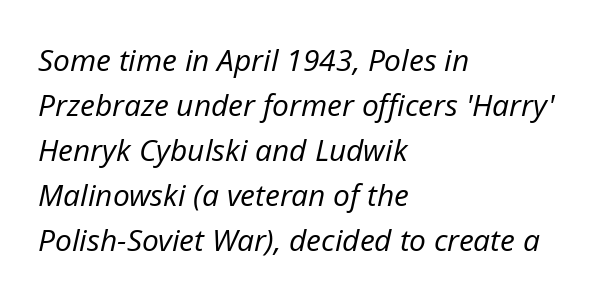
The image shows 30 px regular-weight type, italic (leaning right); set left-aligned, normal line spacing (1.5x), normal letter spacing, not underlined; low stroke contrast and a medium x-height.
